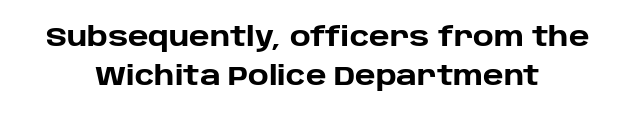
The image shows 26 px bold type, upright; set centered, normal line spacing (1.5x), normal letter spacing, not underlined.
